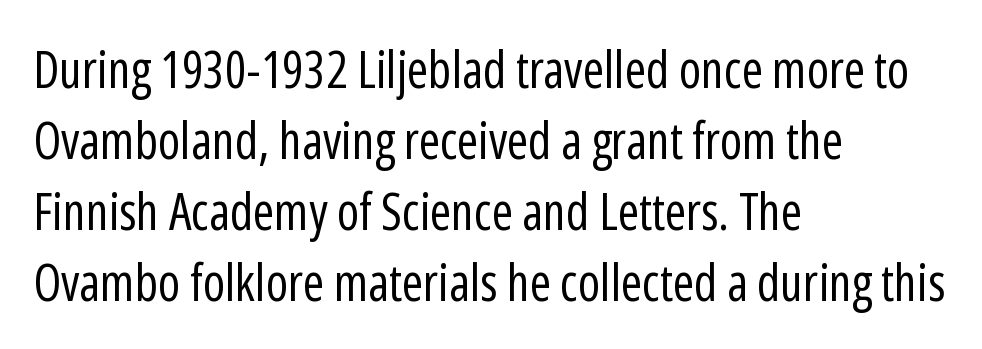
Q: Is the text bold? A: No.
Q: Is the text italic (slanted)? A: No, it is upright.
Q: Is the typeface a serif or a sans-serif typeface? A: Sans-serif.
Q: Is the text underlined? A: No.
Q: How is the paragraph aligned? A: Left-aligned.
Q: Is the spacing between letters normal or unusually wide? A: Normal.
Q: Is the spacing between lines tight, normal or loose? A: Normal.
Q: Width (condensed, normal, or wide)? A: Condensed.
Q: Stroke contrast? A: Low.
Q: x-height? A: Medium.
Q: Monospaced? A: No.
